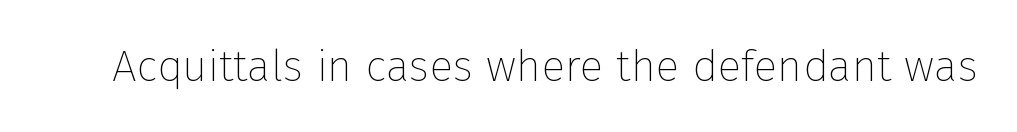
{"serif": "no", "italic": "no", "bold": "no", "weight": "thin", "width": "normal", "stroke_contrast": "low", "x_height": "medium", "monospaced": "no", "underline": "no", "letter_spacing": "normal", "letter_spacing_em": 0.0, "glyph_px": 44}
